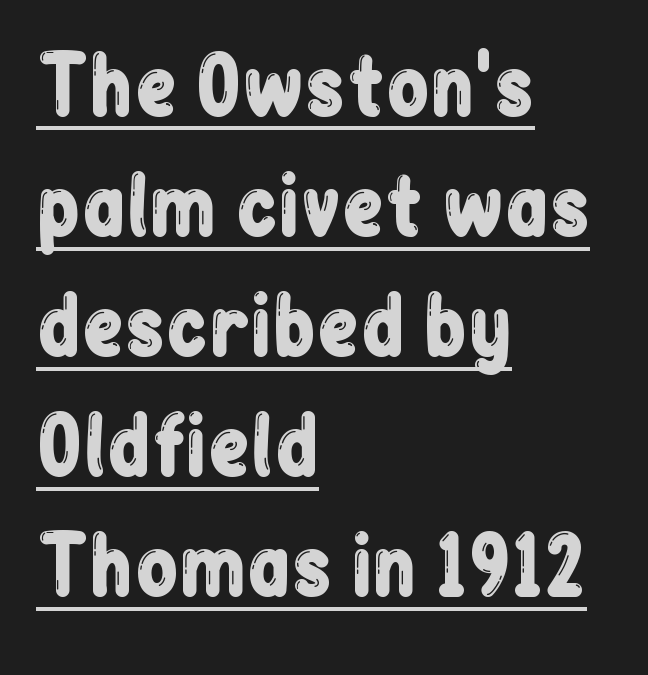
{"serif": "no", "italic": "no", "width": "condensed", "stroke_contrast": "low", "x_height": "medium", "monospaced": "no", "underline": "yes", "align": "left", "line_spacing": "normal", "line_spacing_ratio": 1.54, "letter_spacing": "normal", "letter_spacing_em": 0.0, "glyph_px": 78}
